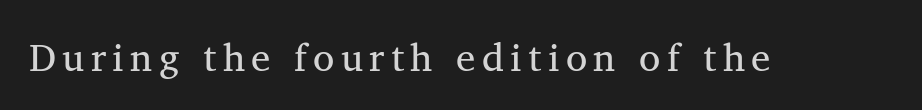
I'd call this a serif setting — the letters wear small feet. Weight: not bold — regular or lighter. Posture: straight, roman, zero tilt. Rule under the text: the space is simply empty.
